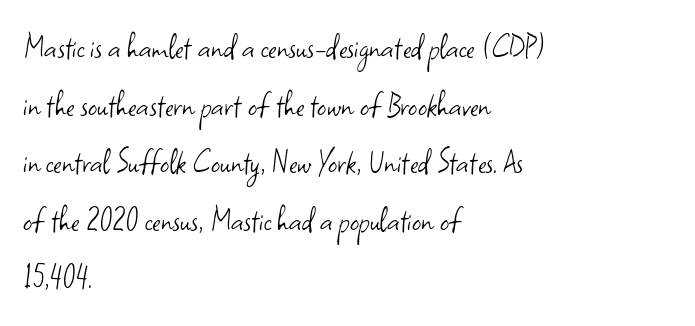
Left-aligned paragraph, ragged on the right. Clear beneath every line of the passage. Here the designer chose a conventional face with non-uniform glyph widths. The letterforms sit shoulder to shoulder at normal distance.
